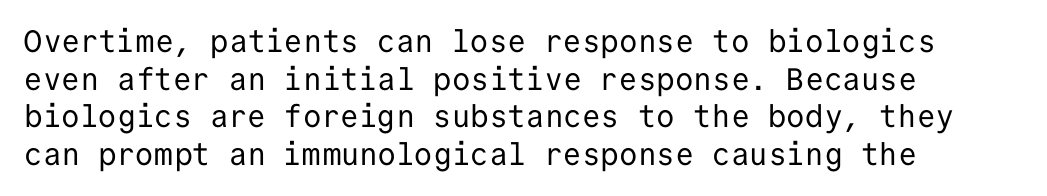
Q: Is the text bold? A: No.
Q: Is the text italic (slanted)? A: No, it is upright.
Q: Is the typeface a serif or a sans-serif typeface? A: Sans-serif.
Q: Is the text underlined? A: No.
Q: How is the paragraph aligned? A: Left-aligned.
Q: Is the spacing between letters normal or unusually wide? A: Normal.
Q: Width (condensed, normal, or wide)? A: Normal.
Q: Stroke contrast? A: Low.
Q: x-height? A: Medium.
Q: Monospaced? A: Yes.
